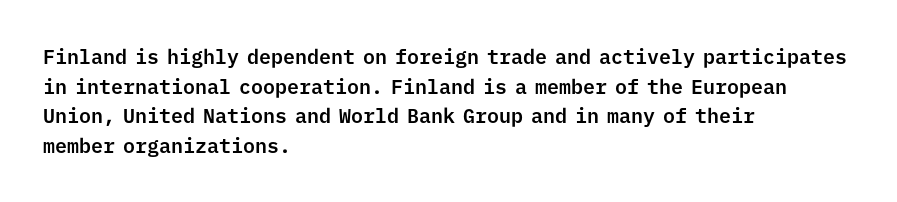
Q: Is the text italic (slanted)? A: No, it is upright.
Q: Is the text underlined? A: No.
Q: How is the paragraph aligned? A: Left-aligned.
Q: Is the spacing between letters normal or unusually wide? A: Normal.
Q: Is the spacing between lines tight, normal or loose? A: Normal.
